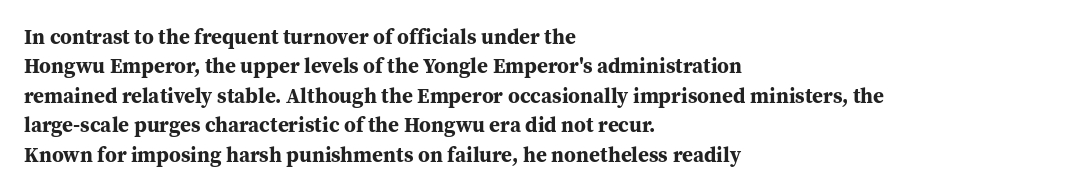
Q: Is the text bold? A: Yes.
Q: Is the text italic (slanted)? A: No, it is upright.
Q: Is the text underlined? A: No.
Q: How is the paragraph aligned? A: Left-aligned.
Q: Is the spacing between letters normal or unusually wide? A: Normal.
Q: Is the spacing between lines tight, normal or loose? A: Normal.
